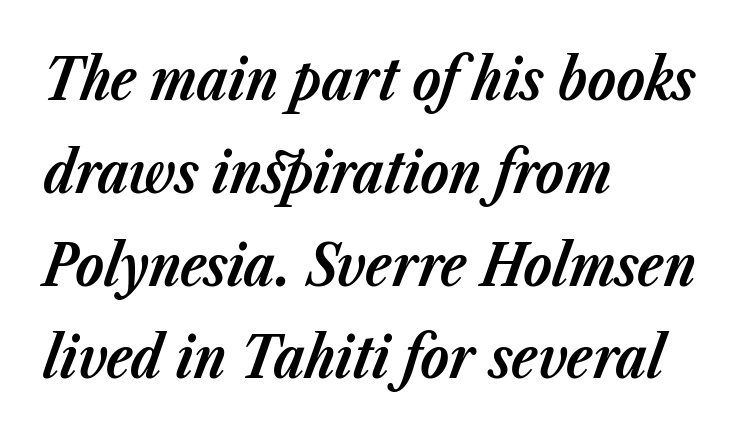
Q: Is the text bold? A: Yes.
Q: Is the text italic (slanted)? A: Yes, it leans right by about 23 degrees.
Q: Is the text underlined? A: No.
Q: How is the paragraph aligned? A: Left-aligned.
Q: Is the spacing between letters normal or unusually wide? A: Normal.
Q: Is the spacing between lines tight, normal or loose? A: Normal.
Q: Width (condensed, normal, or wide)? A: Normal.
Q: Stroke contrast? A: Low.
Q: x-height? A: Medium.
Q: Monospaced? A: No.
